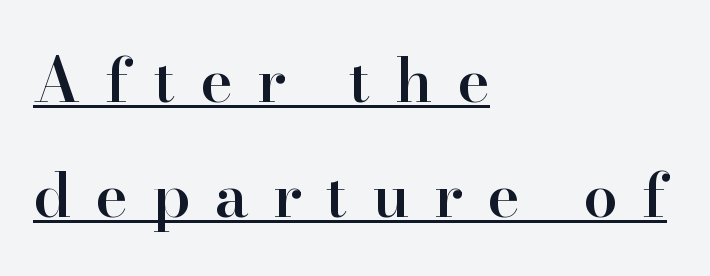
The image shows 61 px semibold serif type, upright; set left-aligned, line spacing 1.89x, unusually wide letter spacing (+0.4 em), underlined; high stroke contrast and a small x-height.
